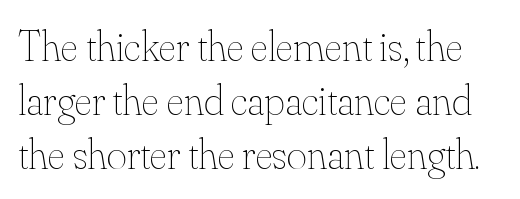
{"italic": "no", "bold": "no", "weight": "thin", "width": "normal", "stroke_contrast": "medium", "x_height": "small", "monospaced": "no", "underline": "no", "line_spacing": "normal", "line_spacing_ratio": 1.26, "letter_spacing": "normal", "letter_spacing_em": 0.0, "glyph_px": 43}
